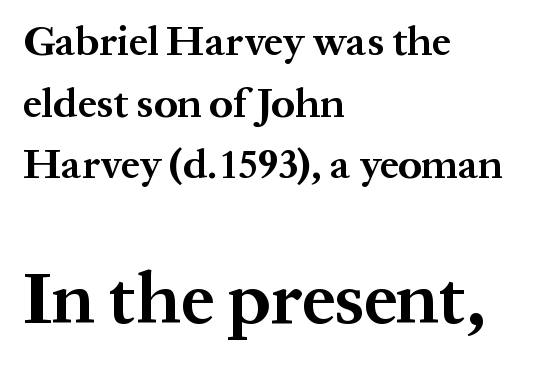
Nothing unusual about the tracking: characters are spaced as the font intends. Yep, those are serifs on the letters. Varying glyph widths throughout — classic text-font behaviour. One-word summary of the alignment: left. Set as a true bold cut, around the 700 mark.
